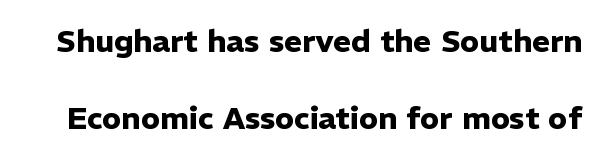
{"serif": "no", "italic": "no", "bold": "yes", "weight": "heavy", "width": "normal", "stroke_contrast": "low", "x_height": "medium", "monospaced": "no", "underline": "no", "line_spacing": "loose", "line_spacing_ratio": 2.49, "letter_spacing": "normal", "letter_spacing_em": 0.0, "glyph_px": 31}
